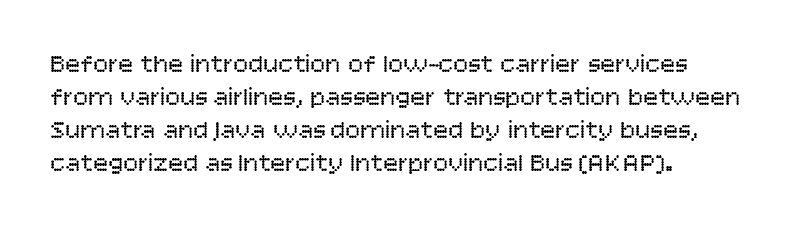
{"italic": "no", "bold": "no", "underline": "no", "align": "left", "line_spacing": "normal", "line_spacing_ratio": 1.32, "letter_spacing": "normal", "letter_spacing_em": 0.0, "glyph_px": 25}
